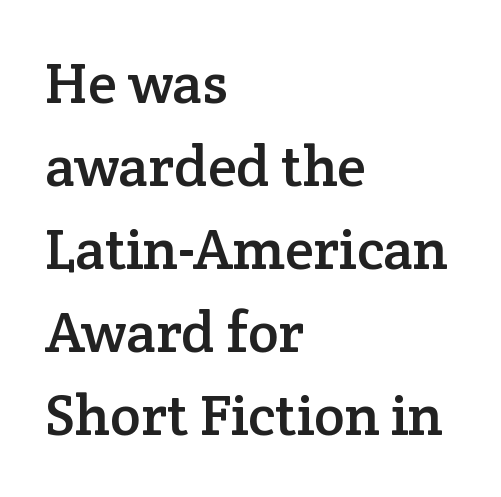
The image shows 58 px serif type, upright; set left-aligned, normal line spacing (1.43x), normal letter spacing, not underlined; low stroke contrast and a medium x-height.
